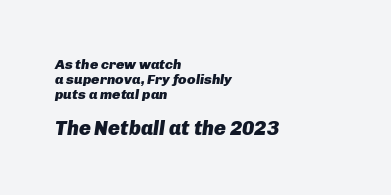
Q: Is the text bold? A: Yes.
Q: Is the text italic (slanted)? A: Yes, it leans right by about 8 degrees.
Q: Is the text underlined? A: No.
Q: How is the paragraph aligned? A: Left-aligned.
Q: Is the spacing between letters normal or unusually wide? A: Normal.
Q: Is the spacing between lines tight, normal or loose? A: Tight.
Q: Which block of text is set in a larger size, the first (top) or the second (bottom)? A: The second (bottom) one.
